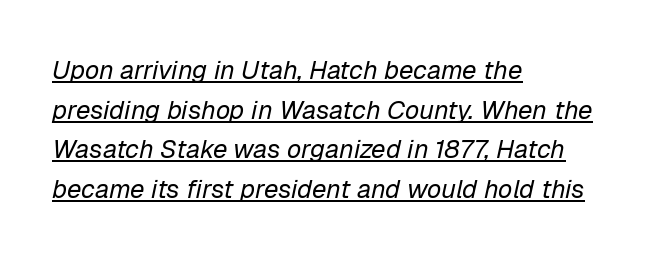
{"italic": "yes", "lean": "right", "slant_degrees": 12, "bold": "no", "underline": "yes", "align": "left", "line_spacing": "normal", "line_spacing_ratio": 1.52, "letter_spacing": "normal", "letter_spacing_em": 0.0, "glyph_px": 26}
